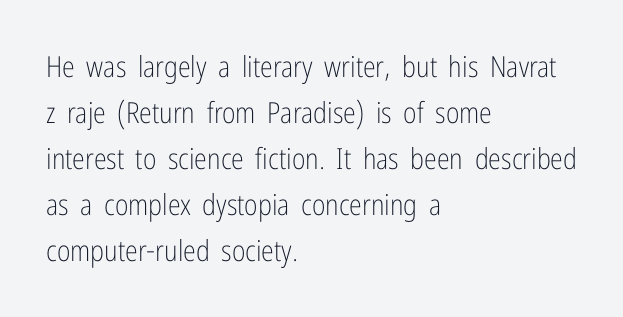
The image shows 29 px light, condensed sans-serif type, upright; set left-aligned, normal line spacing (1.59x), normal letter spacing, not underlined; low stroke contrast and a medium x-height.
